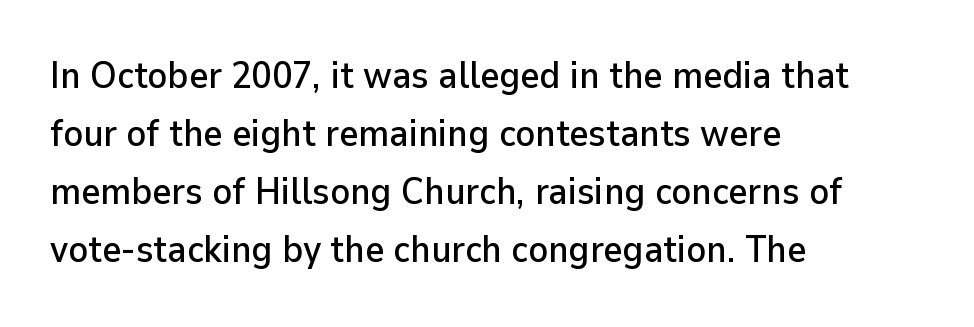
{"serif": "no", "italic": "no", "width": "normal", "stroke_contrast": "low", "x_height": "medium", "monospaced": "no", "underline": "no", "align": "left", "line_spacing": "normal", "line_spacing_ratio": 1.57, "letter_spacing": "normal", "letter_spacing_em": 0.0, "glyph_px": 37}
